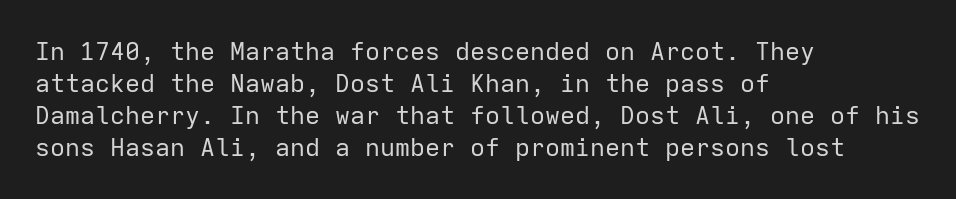
The image shows 25 px text type, upright; set left-aligned, normal line spacing (1.28x), normal letter spacing, not underlined.
